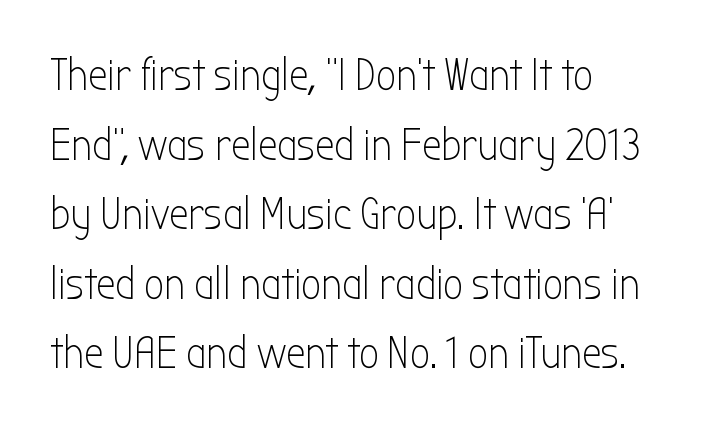
Ink coverage per letter is moderate at most. One-word summary of the alignment: left. The type is set solid horizontally, with unmodified tracking. I'd call this a sans setting — the letters go barefoot. Posture: vertical. Does the leading feel generous? No, just average.
